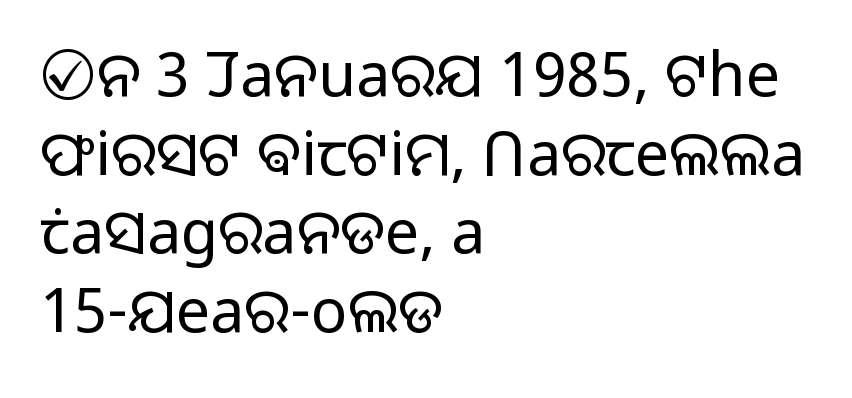
{"serif": "no", "italic": "no", "bold": "no", "weight": "light", "width": "normal", "stroke_contrast": "low", "x_height": "medium", "monospaced": "no", "underline": "no", "align": "left", "line_spacing": "normal", "line_spacing_ratio": 1.29, "letter_spacing": "normal", "letter_spacing_em": 0.0, "glyph_px": 61}
